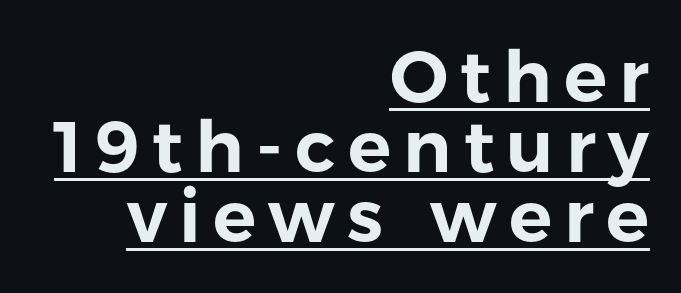
The image shows 72 px sans-serif type, upright; set right-aligned, tight line spacing (0.97x), underlined; low stroke contrast and a medium x-height.
